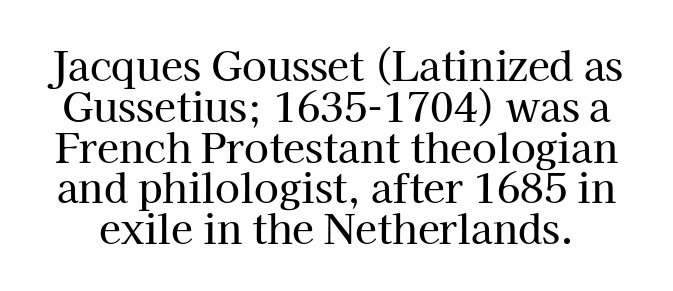
Q: Is the text italic (slanted)? A: No, it is upright.
Q: Is the typeface a serif or a sans-serif typeface? A: Serif.
Q: Is the text underlined? A: No.
Q: Is the spacing between letters normal or unusually wide? A: Normal.
Q: Is the spacing between lines tight, normal or loose? A: Tight.
Q: Width (condensed, normal, or wide)? A: Normal.
Q: Stroke contrast? A: High.
Q: x-height? A: Medium.
Q: Monospaced? A: No.
